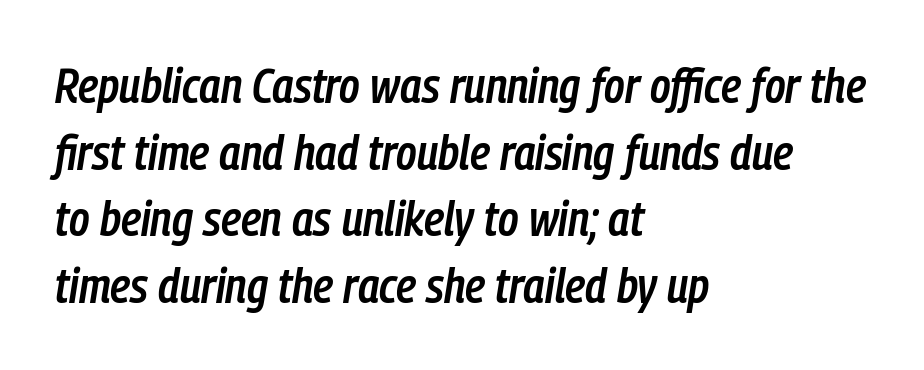
{"italic": "yes", "lean": "right", "slant_degrees": 9, "bold": "semi", "weight": "semibold", "width": "condensed", "stroke_contrast": "low", "x_height": "medium", "monospaced": "no", "underline": "no", "align": "left", "line_spacing": "normal", "line_spacing_ratio": 1.36, "letter_spacing": "normal", "letter_spacing_em": 0.0, "glyph_px": 49}
